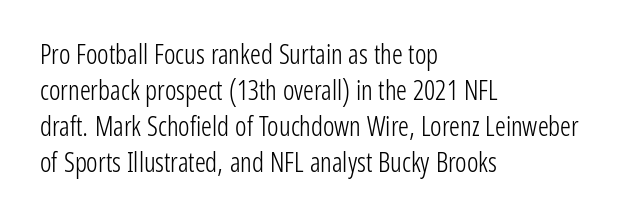
Q: Is the text bold? A: No.
Q: Is the text italic (slanted)? A: No, it is upright.
Q: Is the text underlined? A: No.
Q: How is the paragraph aligned? A: Left-aligned.
Q: Is the spacing between letters normal or unusually wide? A: Normal.
Q: Is the spacing between lines tight, normal or loose? A: Normal.
